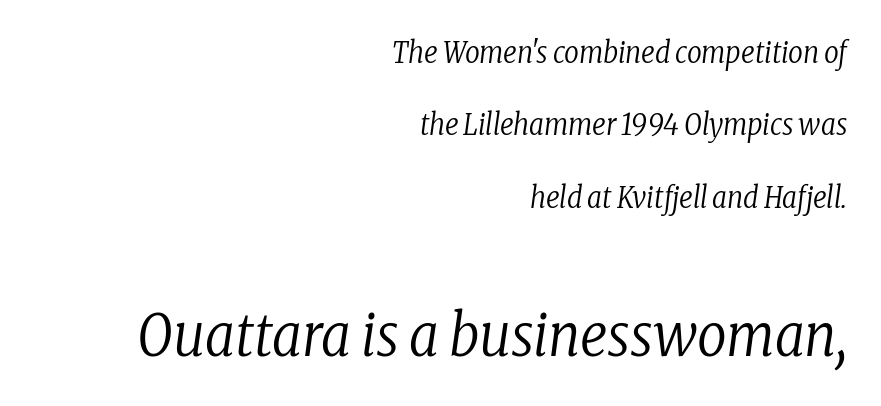
The image shows 58 px regular-weight, condensed serif type, italic (leaning right); set right-aligned, loose line spacing (2.5x), normal letter spacing, not underlined; the second (bottom) block is 2.0x larger; low stroke contrast and a medium x-height.
